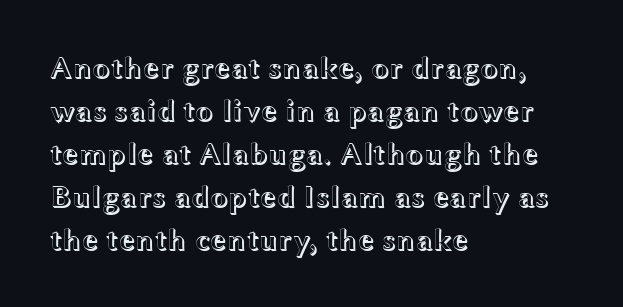
The image shows 30 px wide type, upright; set left-aligned, normal line spacing (1.43x), normal letter spacing, not underlined; a medium x-height.
